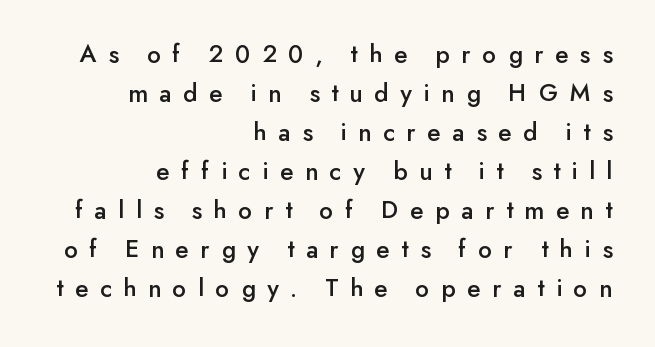
The text block is weighted toward the right margin, trailing off unevenly leftward. Anything drawn beneath the words? Only blank space. Observe the wide spacing: letters keep a clear distance from each other. Posture: straight, roman, zero tilt. The line-height multiplier appears to be the usual default.
